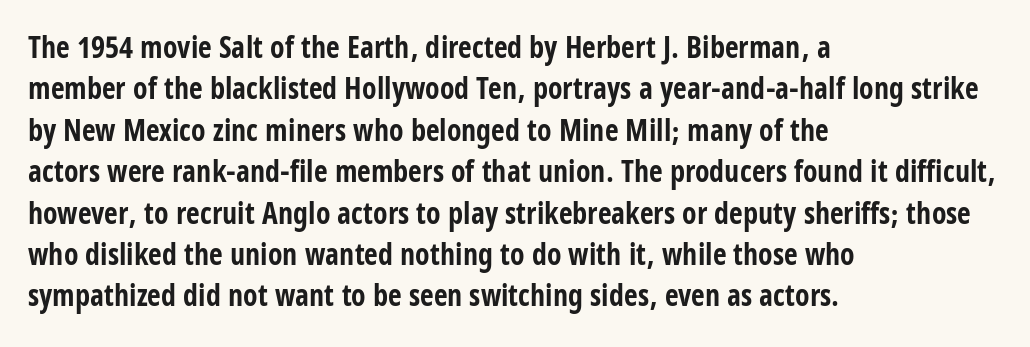
{"serif": "no", "italic": "no", "bold": "yes", "weight": "bold", "width": "condensed", "stroke_contrast": "low", "x_height": "large", "monospaced": "no", "underline": "no", "align": "left", "line_spacing": "normal", "line_spacing_ratio": 1.38, "letter_spacing": "normal", "letter_spacing_em": 0.0, "glyph_px": 30}
